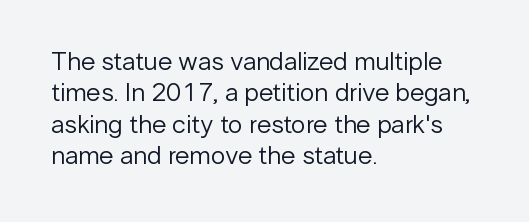
What stands out about the letter spacing? Nothing — it is the standard amount. The rendering anchors every line to the left-hand side. A light-to-regular cut is what we see here. Ordinary non-slanted type is in use.
